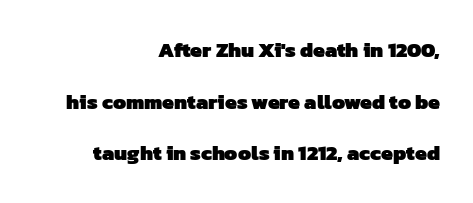
Q: Is the text bold? A: Yes.
Q: Is the text underlined? A: No.
Q: How is the paragraph aligned? A: Right-aligned.
Q: Is the spacing between letters normal or unusually wide? A: Normal.
Q: Is the spacing between lines tight, normal or loose? A: Loose.
